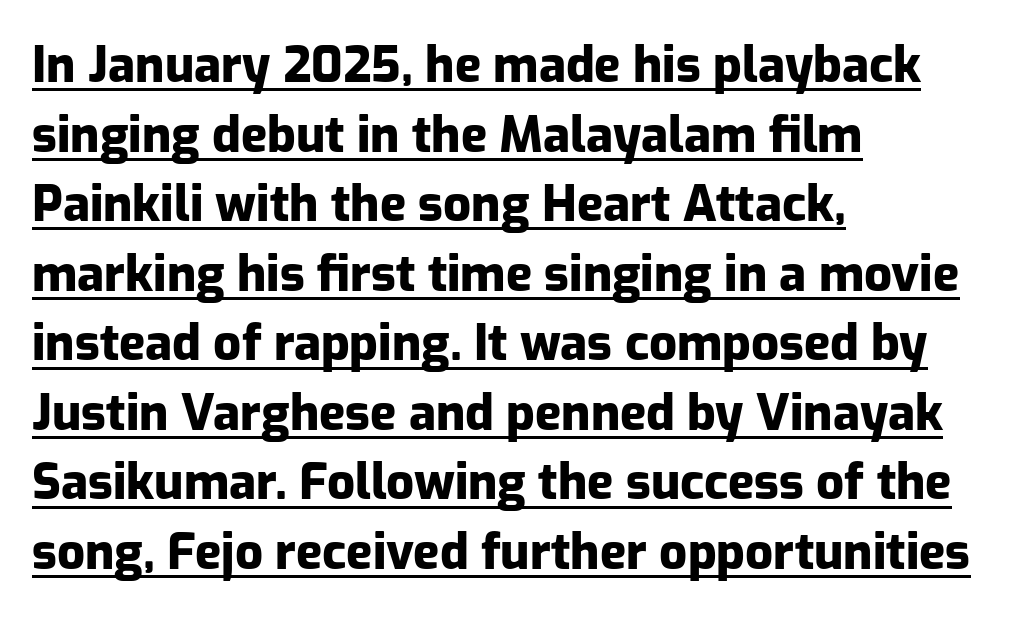
Q: Is the text bold? A: Yes.
Q: Is the text italic (slanted)? A: No, it is upright.
Q: Is the typeface a serif or a sans-serif typeface? A: Sans-serif.
Q: Is the text underlined? A: Yes.
Q: How is the paragraph aligned? A: Left-aligned.
Q: Is the spacing between letters normal or unusually wide? A: Normal.
Q: Is the spacing between lines tight, normal or loose? A: Normal.
Q: Width (condensed, normal, or wide)? A: Normal.
Q: Stroke contrast? A: Low.
Q: x-height? A: Medium.
Q: Monospaced? A: No.
